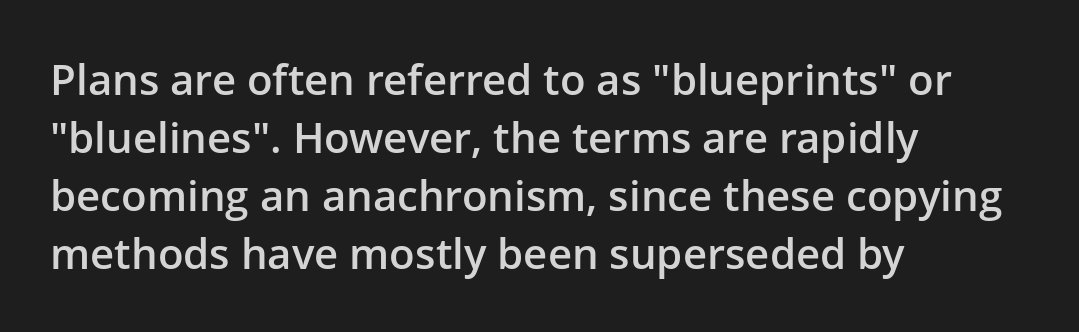
Q: Is the text bold? A: Semi-bold.
Q: Is the text italic (slanted)? A: No, it is upright.
Q: Is the typeface a serif or a sans-serif typeface? A: Sans-serif.
Q: Is the text underlined? A: No.
Q: How is the paragraph aligned? A: Left-aligned.
Q: Is the spacing between letters normal or unusually wide? A: Normal.
Q: Is the spacing between lines tight, normal or loose? A: Normal.
Q: Width (condensed, normal, or wide)? A: Normal.
Q: Stroke contrast? A: Low.
Q: x-height? A: Medium.
Q: Monospaced? A: No.
